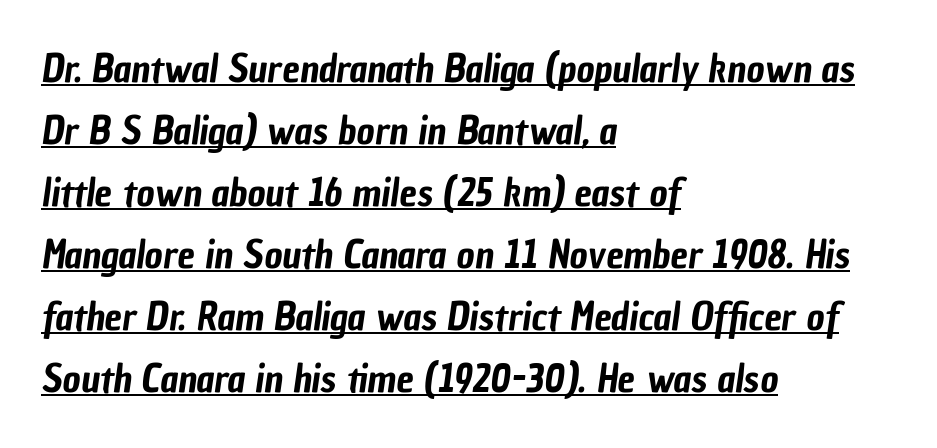
Underlining? Definitely there. This block has exactly the height ordinary leading produces. Serif or sans? Sans — the stroke terminals are bare. Leftover space on each line is placed entirely after the last word. Is this a fixed-width face? No — the glyphs have proportional, varying widths.
